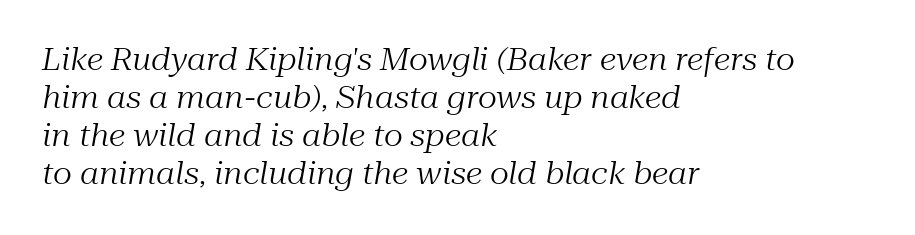
Q: Is the text bold? A: No.
Q: Is the text italic (slanted)? A: Yes, it leans right by about 10 degrees.
Q: Is the typeface a serif or a sans-serif typeface? A: Serif.
Q: Is the text underlined? A: No.
Q: How is the paragraph aligned? A: Left-aligned.
Q: Is the spacing between letters normal or unusually wide? A: Normal.
Q: Is the spacing between lines tight, normal or loose? A: Normal.
Q: Width (condensed, normal, or wide)? A: Normal.
Q: Stroke contrast? A: Medium.
Q: x-height? A: Medium.
Q: Monospaced? A: No.
